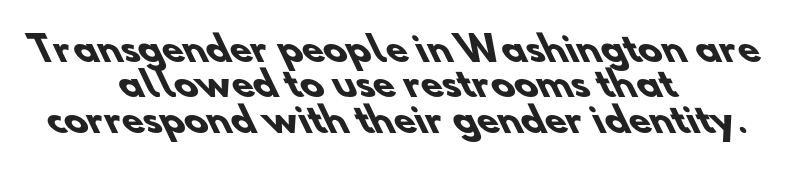
{"serif": "no", "bold": "yes", "weight": "heavy", "width": "normal", "stroke_contrast": "low", "x_height": "small", "monospaced": "no", "underline": "no", "align": "center", "line_spacing": "tight", "line_spacing_ratio": 1.01, "letter_spacing": "normal", "letter_spacing_em": 0.0, "glyph_px": 35}
